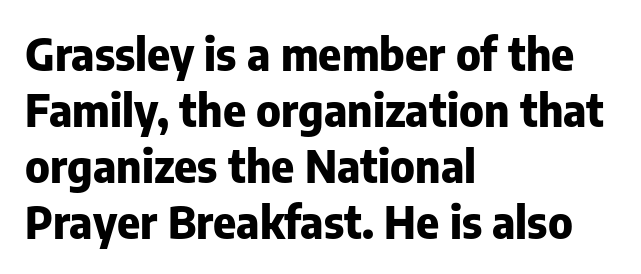
The image shows 44 px heavy sans-serif type, upright; set left-aligned, normal line spacing (1.27x), normal letter spacing, not underlined; low stroke contrast and a medium x-height.
